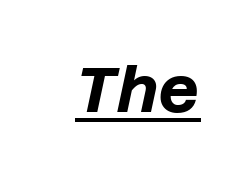
{"italic": "yes", "lean": "right", "slant_degrees": 12, "bold": "yes", "weight": "bold", "width": "normal", "stroke_contrast": "low", "x_height": "large", "underline": "yes", "letter_spacing": "normal", "letter_spacing_em": 0.0, "glyph_px": 64}
